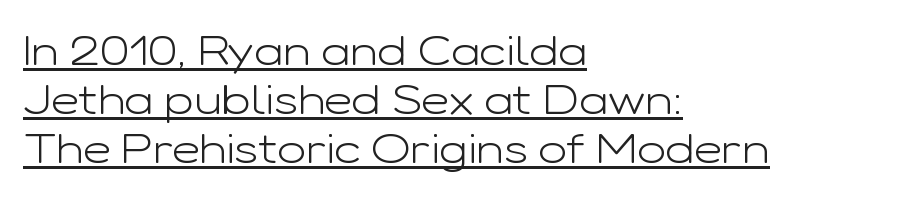
Q: Is the text bold? A: No.
Q: Is the text italic (slanted)? A: No, it is upright.
Q: Is the typeface a serif or a sans-serif typeface? A: Sans-serif.
Q: Is the text underlined? A: Yes.
Q: How is the paragraph aligned? A: Left-aligned.
Q: Is the spacing between letters normal or unusually wide? A: Normal.
Q: Is the spacing between lines tight, normal or loose? A: Tight.
Q: Width (condensed, normal, or wide)? A: Wide.
Q: Stroke contrast? A: Low.
Q: x-height? A: Medium.
Q: Monospaced? A: No.
